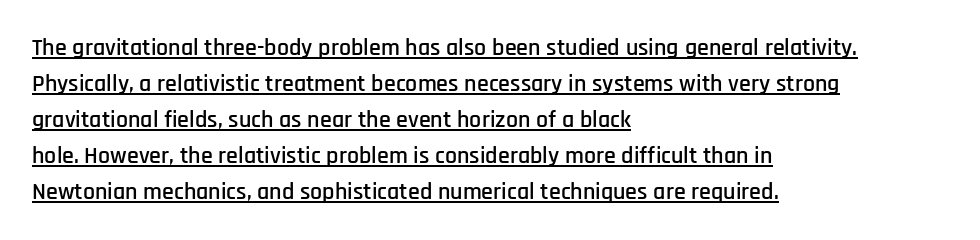
{"italic": "no", "underline": "yes", "align": "left", "line_spacing": "normal", "line_spacing_ratio": 1.5, "letter_spacing": "normal", "letter_spacing_em": 0.0, "glyph_px": 24}
